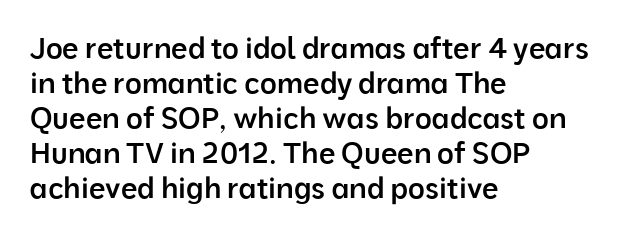
Q: Is the text bold? A: Semi-bold.
Q: Is the text italic (slanted)? A: No, it is upright.
Q: Is the typeface a serif or a sans-serif typeface? A: Sans-serif.
Q: Is the text underlined? A: No.
Q: How is the paragraph aligned? A: Left-aligned.
Q: Is the spacing between letters normal or unusually wide? A: Normal.
Q: Width (condensed, normal, or wide)? A: Normal.
Q: Stroke contrast? A: Low.
Q: x-height? A: Medium.
Q: Monospaced? A: No.
